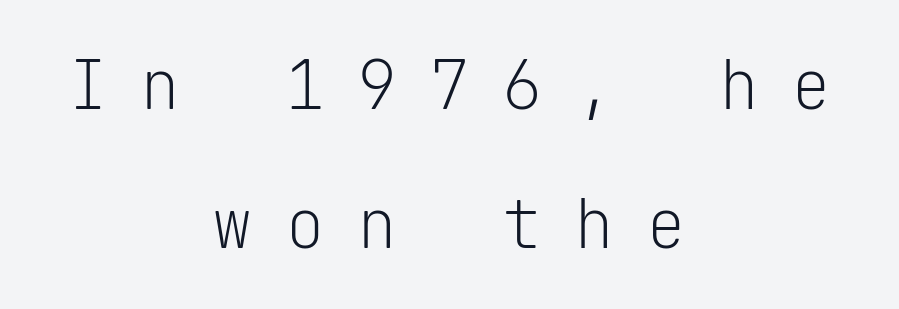
Spacing verdict: monospaced, one width for all characters. Glyph-to-glyph distance is far greater than everyday printed text. Compared with typical paragraphs, the rows here are farther apart. Look at the bottom of the vertical strokes: they stop flat, with no serifs. Centered paragraph, ragged on both sides.
